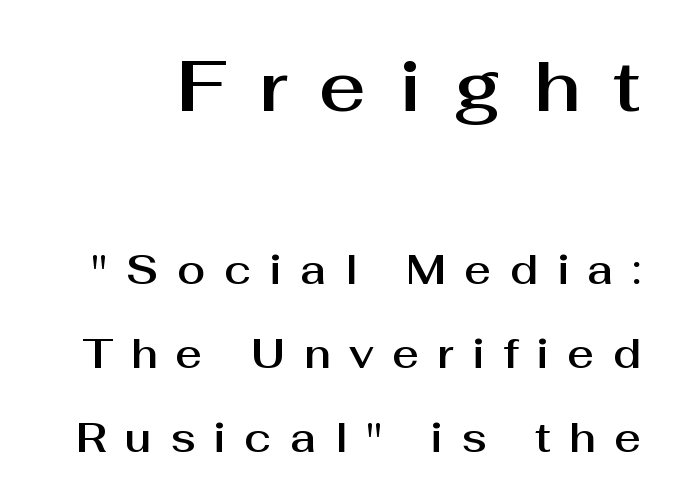
{"serif": "no", "italic": "no", "width": "normal", "stroke_contrast": "medium", "x_height": "medium", "monospaced": "no", "underline": "no", "line_spacing": "loose", "line_spacing_ratio": 2.04, "letter_spacing": "wide", "letter_spacing_em": 0.45, "larger_block": "first", "size_ratio": 1.76, "glyph_px": 72}
